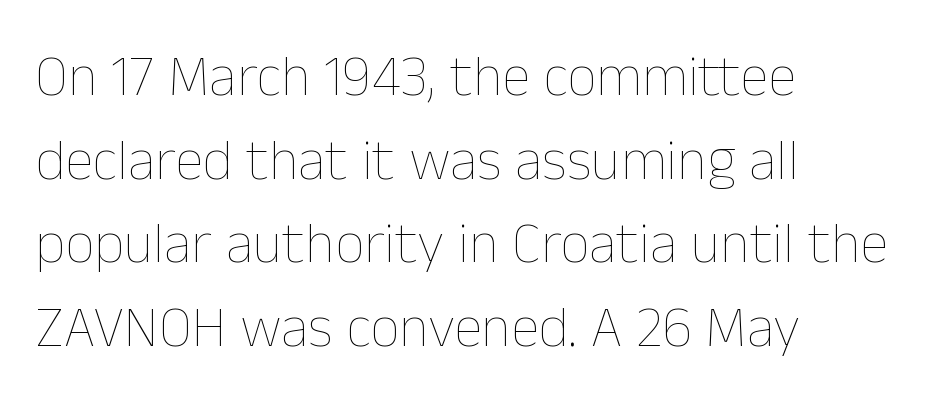
{"italic": "no", "bold": "no", "weight": "thin", "width": "normal", "stroke_contrast": "low", "x_height": "medium", "monospaced": "no", "underline": "no", "align": "left", "line_spacing": "normal", "line_spacing_ratio": 1.44, "letter_spacing": "normal", "letter_spacing_em": 0.0, "glyph_px": 58}
